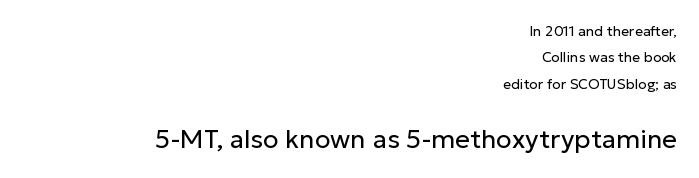
{"italic": "no", "bold": "no", "underline": "no", "align": "right", "line_spacing_ratio": 1.88, "letter_spacing": "normal", "letter_spacing_em": 0.0, "larger_block": "second", "size_ratio": 1.86, "glyph_px": 26}
